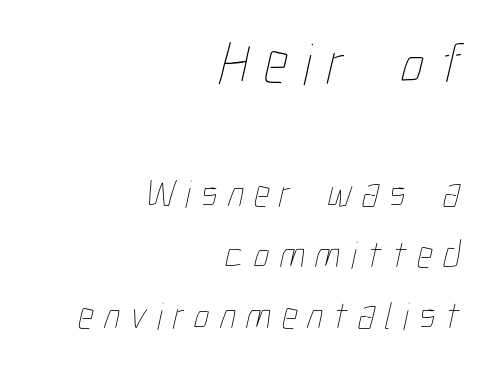
Weight: in the light-to-regular range. Anything drawn beneath the words? Only blank space. The tracking reads as deliberately expanded to a designer's eye. The first block has been scaled up relative to the second. Note the varied advance widths — an 'i' is clearly narrower than an 'm'.
